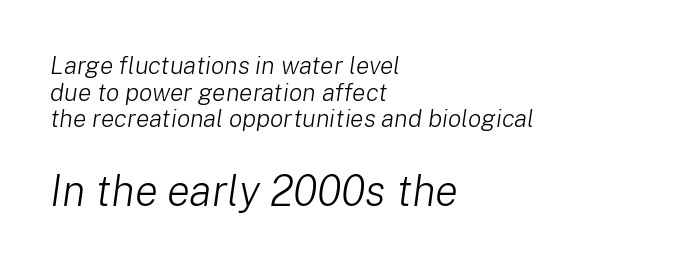
The image shows 43 px light type, italic (leaning right); set left-aligned, tight line spacing (1.07x), normal letter spacing, not underlined; the second (bottom) block is 1.72x larger; low stroke contrast and a medium x-height.
